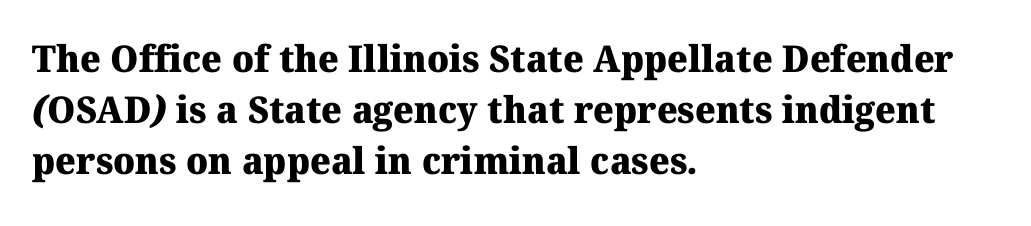
{"serif": "yes", "bold": "yes", "weight": "heavy", "width": "normal", "stroke_contrast": "medium", "x_height": "medium", "monospaced": "no", "underline": "no", "align": "left", "line_spacing": "normal", "line_spacing_ratio": 1.38, "letter_spacing": "normal", "letter_spacing_em": 0.0, "glyph_px": 37}
